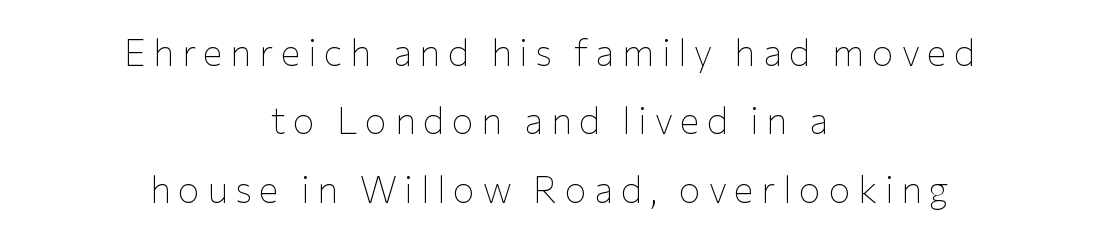
{"serif": "no", "italic": "no", "bold": "no", "weight": "thin", "width": "normal", "stroke_contrast": "low", "x_height": "medium", "monospaced": "no", "underline": "no", "align": "center", "line_spacing_ratio": 1.85, "letter_spacing": "wide", "letter_spacing_em": 0.2, "glyph_px": 37}
